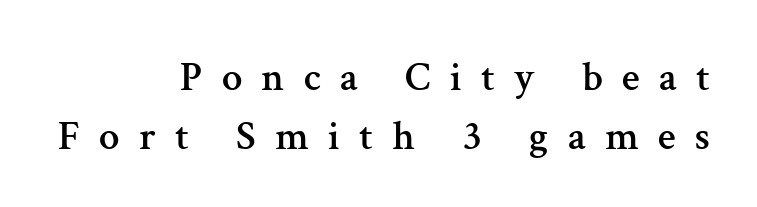
Q: Is the text italic (slanted)? A: No, it is upright.
Q: Is the typeface a serif or a sans-serif typeface? A: Serif.
Q: Is the text underlined? A: No.
Q: How is the paragraph aligned? A: Right-aligned.
Q: Is the spacing between letters normal or unusually wide? A: Unusually wide.
Q: Is the spacing between lines tight, normal or loose? A: Normal.
Q: Width (condensed, normal, or wide)? A: Normal.
Q: Stroke contrast? A: Medium.
Q: x-height? A: Medium.
Q: Monospaced? A: No.
